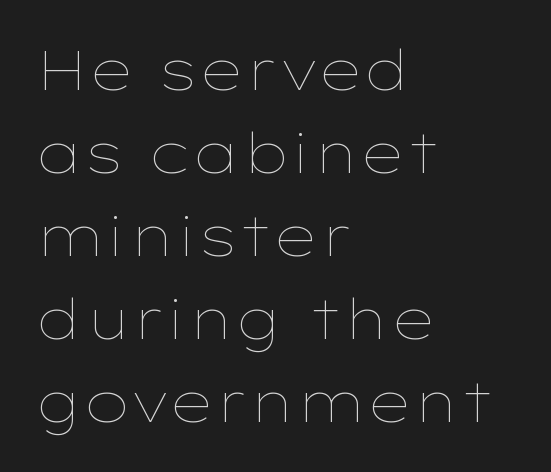
Q: Is the text bold? A: No.
Q: Is the text italic (slanted)? A: No, it is upright.
Q: Is the text underlined? A: No.
Q: How is the paragraph aligned? A: Left-aligned.
Q: Is the spacing between letters normal or unusually wide? A: Normal.
Q: Is the spacing between lines tight, normal or loose? A: Normal.
Q: Width (condensed, normal, or wide)? A: Wide.
Q: Stroke contrast? A: Low.
Q: x-height? A: Medium.
Q: Monospaced? A: No.
